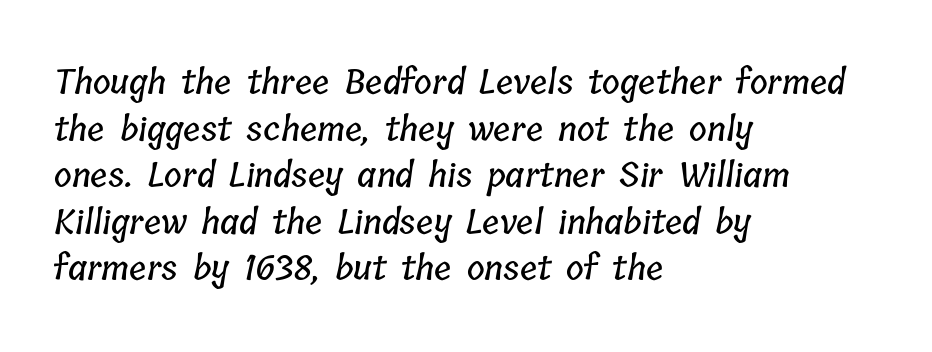
Q: Is the text underlined? A: No.
Q: How is the paragraph aligned? A: Left-aligned.
Q: Is the spacing between letters normal or unusually wide? A: Normal.
Q: Is the spacing between lines tight, normal or loose? A: Normal.
Q: Width (condensed, normal, or wide)? A: Condensed.
Q: Stroke contrast? A: Low.
Q: x-height? A: Medium.
Q: Monospaced? A: No.
